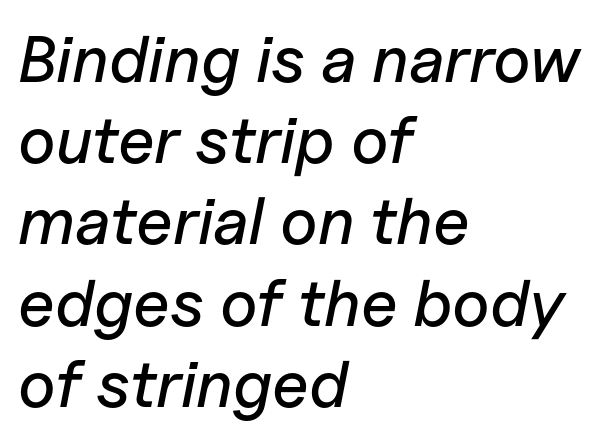
The lines are quadded left. Look at the tracking — it's just the regular setting, nothing added. Clear beneath every line of the passage. These lines were composed using italics. A typesetter would call this proportional, since set widths differ per character.
